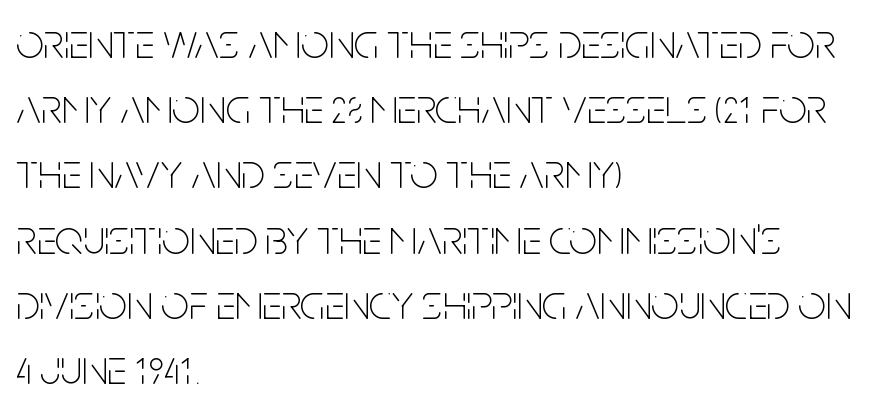
{"serif": "no", "italic": "no", "bold": "no", "weight": "thin", "width": "condensed", "stroke_contrast": "low", "x_height": "large", "monospaced": "no", "underline": "no", "align": "left", "line_spacing": "normal", "line_spacing_ratio": 1.33, "letter_spacing": "normal", "letter_spacing_em": 0.0, "glyph_px": 49}
